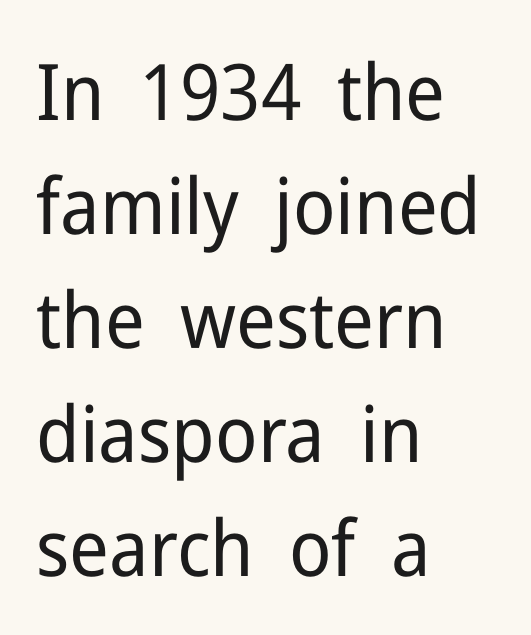
The image shows 78 px regular-weight sans-serif type, upright; set left-aligned, normal line spacing (1.46x), normal letter spacing, not underlined; low stroke contrast and a medium x-height.
